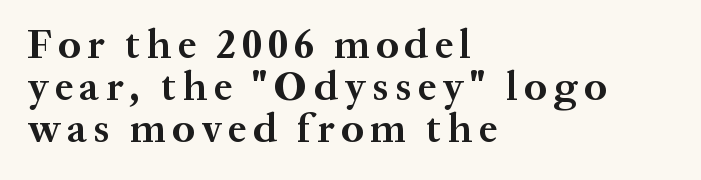
The image shows 41 px bold serif type, upright; set left-aligned, tight line spacing (1.02x), not underlined; medium stroke contrast and a medium x-height.
